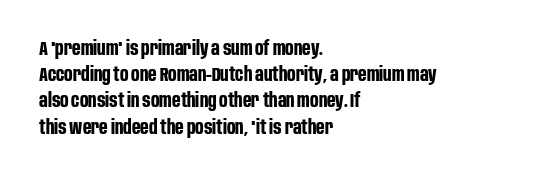
Leftover space on each line is placed entirely after the last word. Honestly, the row spacing looks completely unremarkable. This sample uses an upright cut, with every glyph sitting square on the baseline. A typesetter would call this zero additional tracking. Check the space under the baseline: it is left empty.
